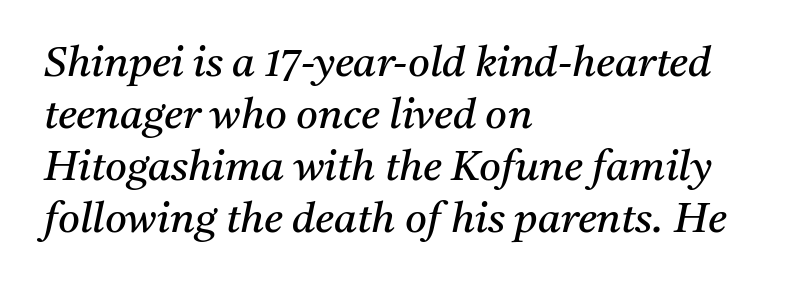
{"serif": "yes", "italic": "yes", "lean": "right", "slant_degrees": 11, "bold": "no", "weight": "regular", "width": "normal", "stroke_contrast": "medium", "x_height": "medium", "monospaced": "no", "underline": "no", "align": "left", "line_spacing_ratio": 1.24, "letter_spacing": "normal", "letter_spacing_em": 0.0, "glyph_px": 42}
